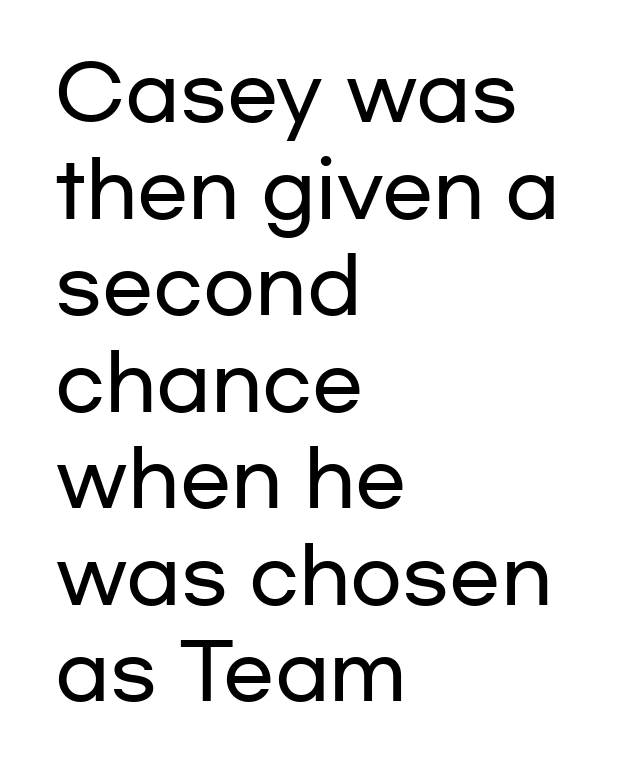
Q: Is the text italic (slanted)? A: No, it is upright.
Q: Is the typeface a serif or a sans-serif typeface? A: Sans-serif.
Q: Is the text underlined? A: No.
Q: How is the paragraph aligned? A: Left-aligned.
Q: Is the spacing between letters normal or unusually wide? A: Normal.
Q: Is the spacing between lines tight, normal or loose? A: Normal.
Q: Width (condensed, normal, or wide)? A: Wide.
Q: Stroke contrast? A: Low.
Q: x-height? A: Medium.
Q: Monospaced? A: No.
